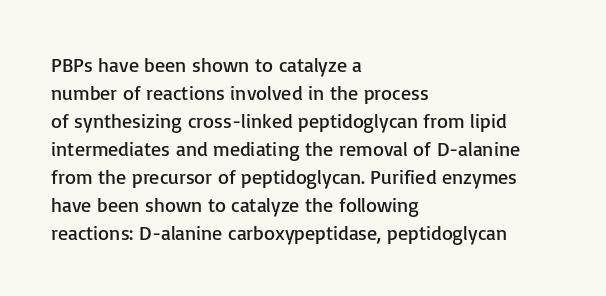
The image shows 20 px text type, upright; set left-aligned, normal line spacing (1.4x), normal letter spacing, not underlined.
